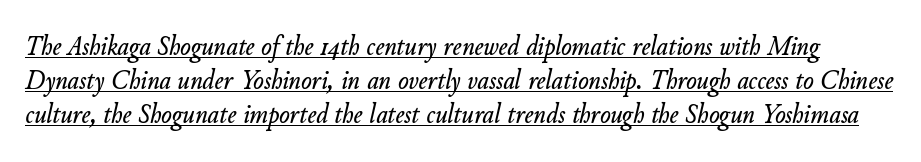
The image shows 28 px text type, italic (leaning right); set line spacing 1.21x, normal letter spacing, underlined; low stroke contrast and a small x-height.
